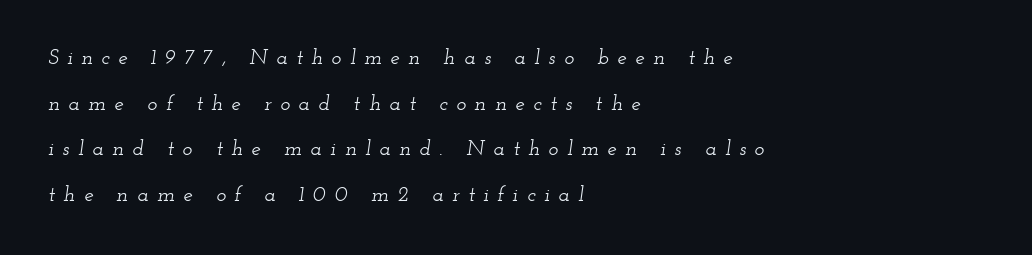
The image shows 21 px text type, italic (leaning right); set left-aligned, loose line spacing (2.17x), unusually wide letter spacing (+0.41 em), not underlined.
